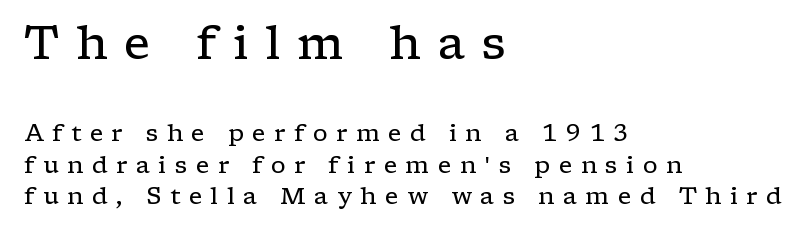
{"serif": "yes", "italic": "no", "bold": "no", "weight": "regular", "width": "wide", "stroke_contrast": "low", "x_height": "medium", "monospaced": "no", "underline": "no", "align": "left", "line_spacing": "normal", "line_spacing_ratio": 1.31, "letter_spacing": "wide", "letter_spacing_em": 0.35, "larger_block": "first", "size_ratio": 1.96, "glyph_px": 47}
